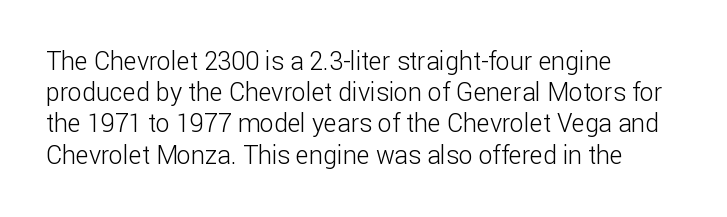
Q: Is the text bold? A: No.
Q: Is the text italic (slanted)? A: No, it is upright.
Q: Is the text underlined? A: No.
Q: How is the paragraph aligned? A: Left-aligned.
Q: Is the spacing between letters normal or unusually wide? A: Normal.
Q: Is the spacing between lines tight, normal or loose? A: Normal.
